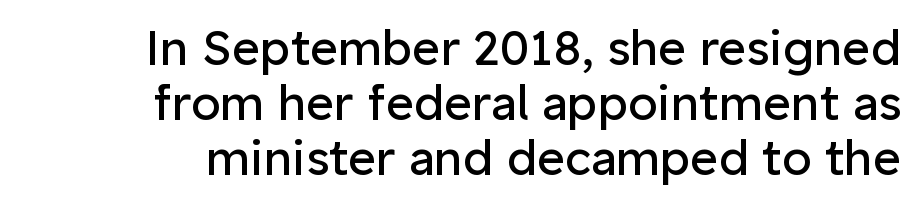
The image shows 48 px regular-weight sans-serif type, upright; set right-aligned, tight line spacing (1.15x), normal letter spacing, not underlined; low stroke contrast and a medium x-height.
